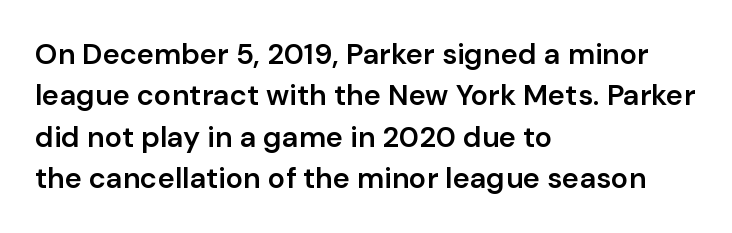
{"serif": "no", "italic": "no", "bold": "semi", "weight": "semibold", "width": "normal", "stroke_contrast": "low", "x_height": "medium", "monospaced": "no", "underline": "no", "align": "left", "line_spacing": "normal", "line_spacing_ratio": 1.43, "letter_spacing": "normal", "letter_spacing_em": 0.0, "glyph_px": 29}
